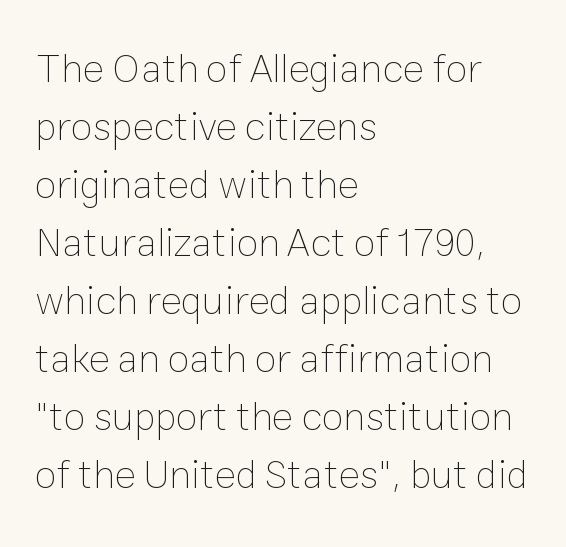
The image shows 40 px thin type, upright; set left-aligned, normal line spacing (1.45x), normal letter spacing, not underlined; low stroke contrast and a medium x-height.
